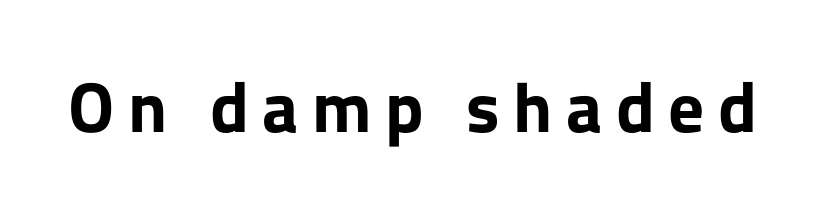
Ascenders rise straight up at ninety degrees. No word sits above an underline. The letters advance in unequal steps, a hallmark of proportional type. This rendering employs a face without finishing strokes, i.e., a sans-serif. These words are printed bold, with thick strokes throughout.
